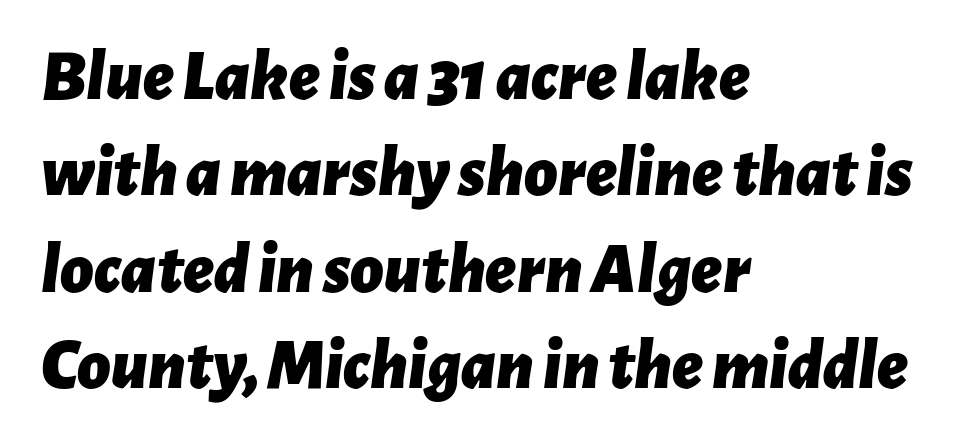
The gaps between neighbouring characters are ordinary and unremarkable. The designer left line spacing at the default. The space directly below the letters is spotless. Is the type slanted? Yes — the strokes lean at a clear angle. Bold? Absolutely — the strokes are thick and heavy.
